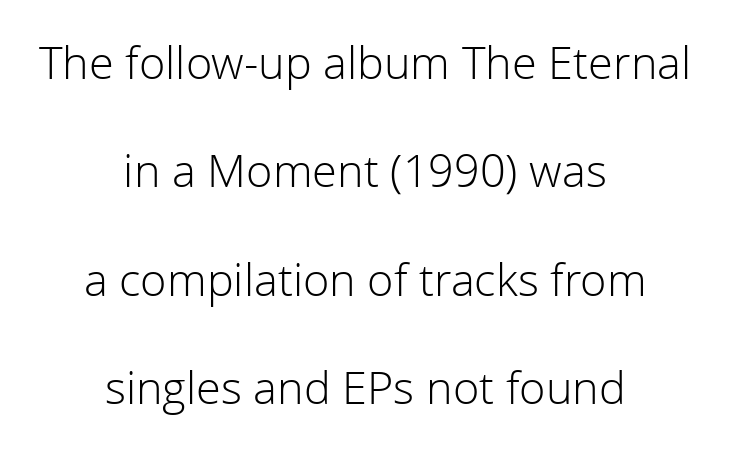
Unmarked baselines from the first word to the last. The letters stand straight up with perfectly vertical stems. How would I describe the line gaps? Wide and relaxed. Think standard paragraph weight, or any step lighter than that. Think of a printed novel: that variable character pitch is what you see here. Note: no serifs on the glyphs.
